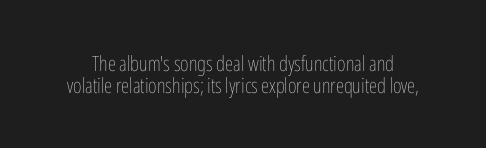
The image shows 21 px text type, upright; set tight line spacing (1.04x), normal letter spacing, not underlined.
